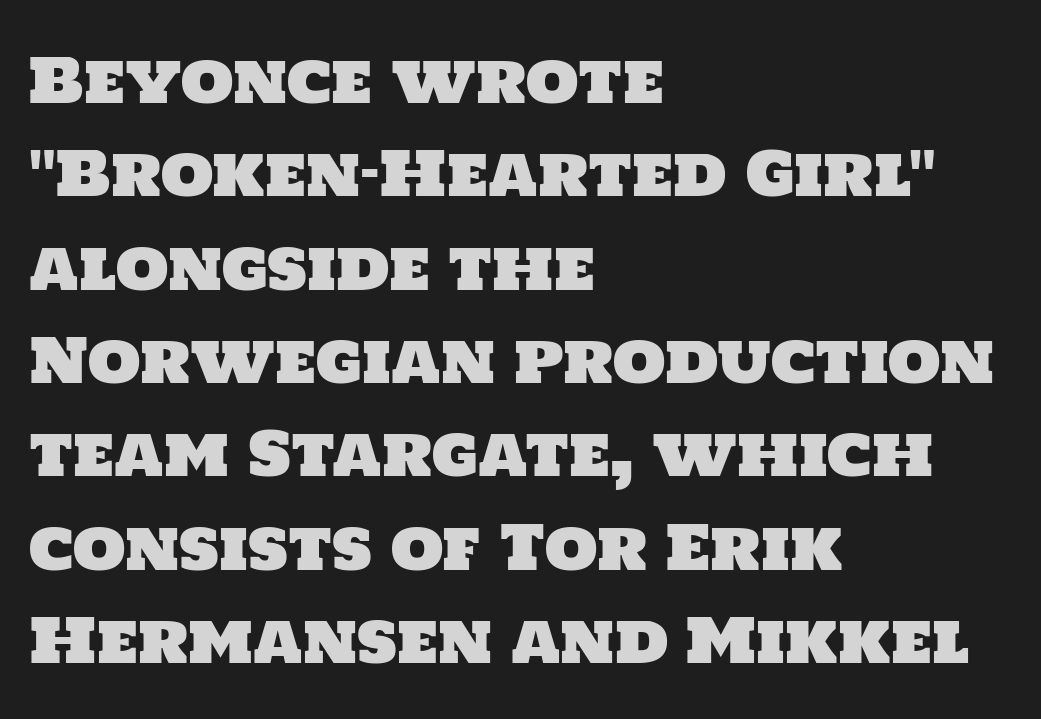
Honestly, there is no underline to notice here at all. Check where the strokes stop: nothing finishes them off — pure sans. Nobody touched the tracking dial on this one. Leftover space on each line is placed entirely after the last word.
